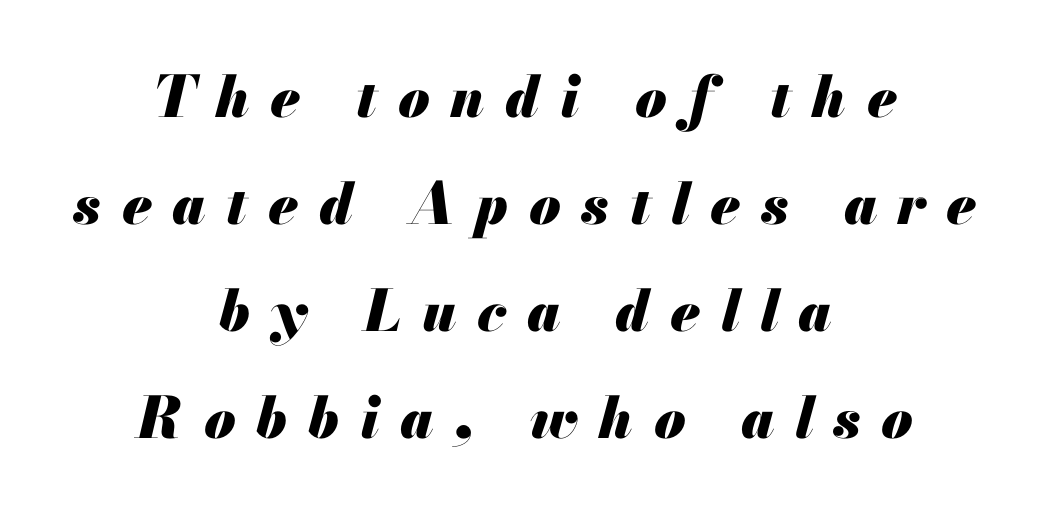
Is this a fixed-width face? No — the glyphs have proportional, varying widths. Look at the tracking — it's clearly loosened, letters drifting apart. Notice how the passage keeps no hard edge, just a central spine. It's the slanting kind of type.
